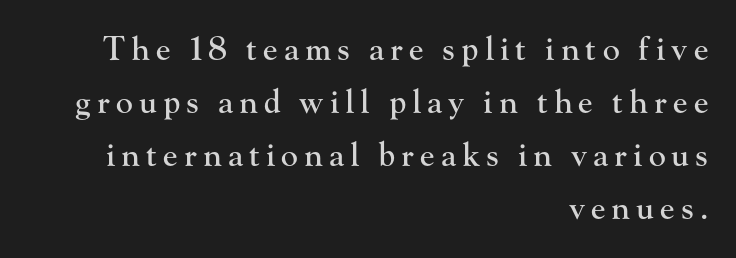
{"serif": "yes", "italic": "no", "width": "normal", "stroke_contrast": "high", "x_height": "small", "monospaced": "no", "underline": "no", "align": "right", "line_spacing": "normal", "line_spacing_ratio": 1.66, "glyph_px": 32}
